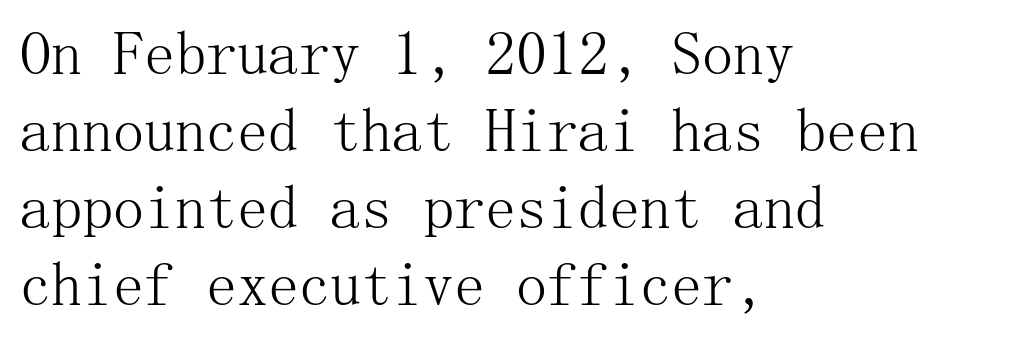
To sum up the face: it has serifs. Reading down the block, your eye returns to a fixed left position each line. Check the space under the baseline: it is left empty. Bold? No — there's no thickening of the strokes. Every stem runs plumb, perpendicular to the baseline.
